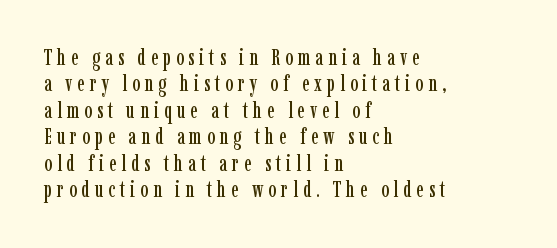
{"italic": "no", "underline": "no", "align": "left", "line_spacing_ratio": 1.2, "letter_spacing": "wide", "letter_spacing_em": 0.22, "glyph_px": 22}
